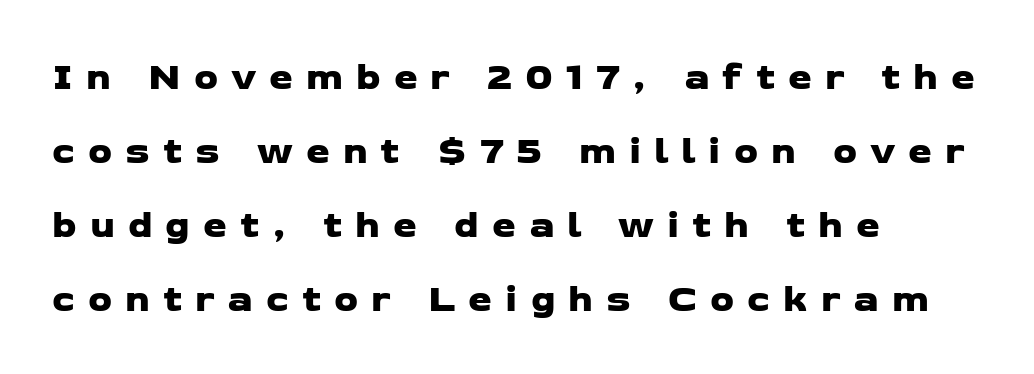
Q: Is the typeface a serif or a sans-serif typeface? A: Sans-serif.
Q: Is the text underlined? A: No.
Q: How is the paragraph aligned? A: Left-aligned.
Q: Is the spacing between letters normal or unusually wide? A: Unusually wide.
Q: Is the spacing between lines tight, normal or loose? A: Loose.
Q: Width (condensed, normal, or wide)? A: Wide.
Q: Stroke contrast? A: Low.
Q: x-height? A: Medium.
Q: Monospaced? A: No.
